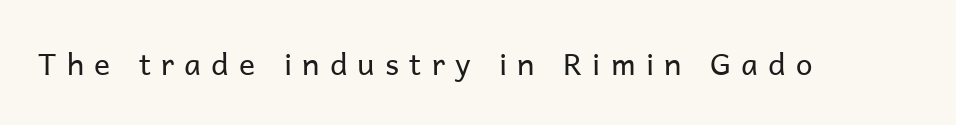
The image shows 30 px regular-weight sans-serif type, upright; set unusually wide letter spacing (+0.34 em), not underlined; low stroke contrast and a medium x-height.
